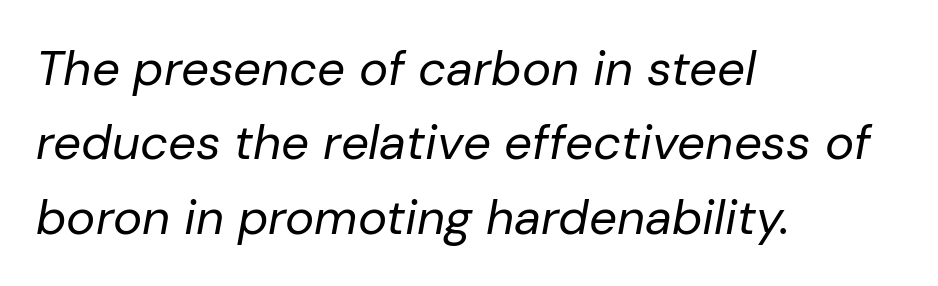
{"italic": "yes", "lean": "right", "slant_degrees": 10, "bold": "no", "weight": "regular", "width": "normal", "stroke_contrast": "low", "x_height": "medium", "monospaced": "no", "underline": "no", "align": "left", "line_spacing": "normal", "line_spacing_ratio": 1.52, "letter_spacing": "normal", "letter_spacing_em": 0.0, "glyph_px": 49}
